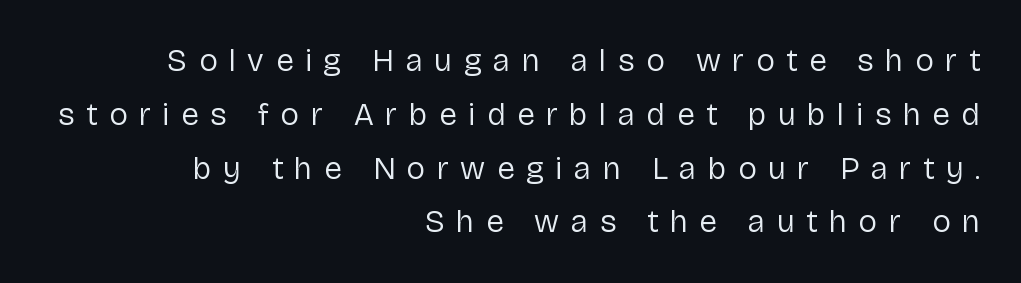
Q: Is the text bold? A: No.
Q: Is the text italic (slanted)? A: No, it is upright.
Q: Is the typeface a serif or a sans-serif typeface? A: Sans-serif.
Q: Is the text underlined? A: No.
Q: How is the paragraph aligned? A: Right-aligned.
Q: Is the spacing between letters normal or unusually wide? A: Unusually wide.
Q: Is the spacing between lines tight, normal or loose? A: Normal.
Q: Width (condensed, normal, or wide)? A: Normal.
Q: Stroke contrast? A: Low.
Q: x-height? A: Medium.
Q: Monospaced? A: No.
